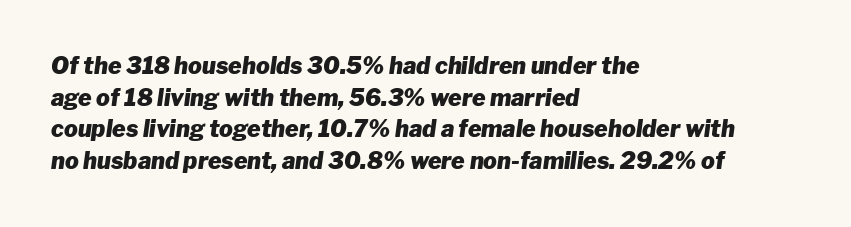
{"italic": "yes", "lean": "right", "slant_degrees": 8, "bold": "yes", "underline": "no", "align": "left", "line_spacing": "normal", "line_spacing_ratio": 1.38, "letter_spacing": "normal", "letter_spacing_em": 0.0, "glyph_px": 23}
